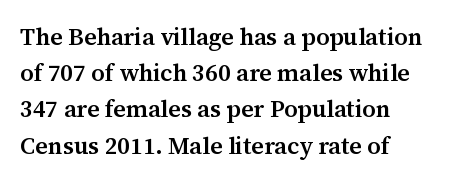
The image shows 24 px text type, upright; set left-aligned, normal line spacing (1.51x), normal letter spacing, not underlined.
